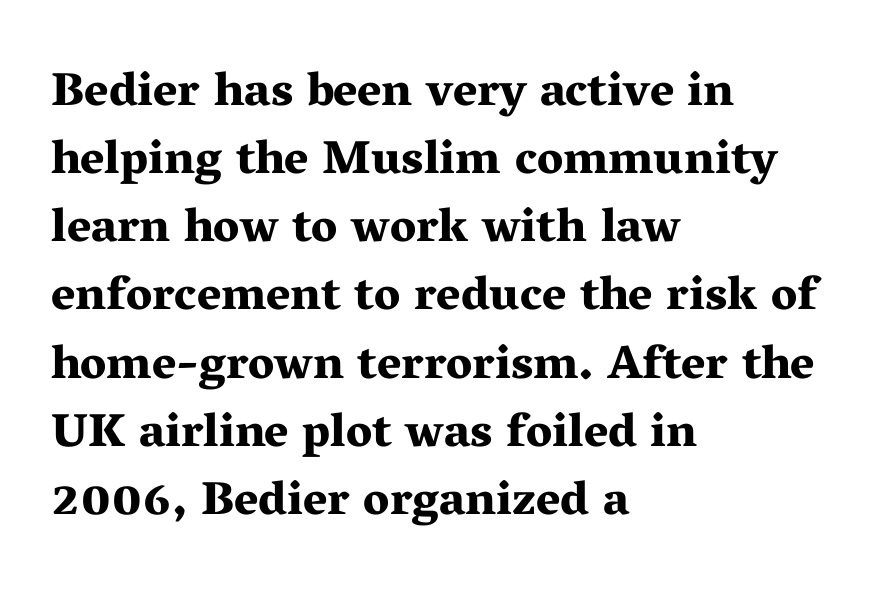
Q: Is the text bold? A: Yes.
Q: Is the text italic (slanted)? A: No, it is upright.
Q: Is the typeface a serif or a sans-serif typeface? A: Serif.
Q: Is the text underlined? A: No.
Q: How is the paragraph aligned? A: Left-aligned.
Q: Is the spacing between letters normal or unusually wide? A: Normal.
Q: Is the spacing between lines tight, normal or loose? A: Normal.
Q: Width (condensed, normal, or wide)? A: Wide.
Q: Stroke contrast? A: Medium.
Q: x-height? A: Medium.
Q: Monospaced? A: No.
